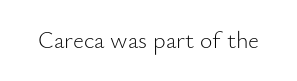
The image shows 24 px text type, upright; set normal letter spacing, not underlined.
